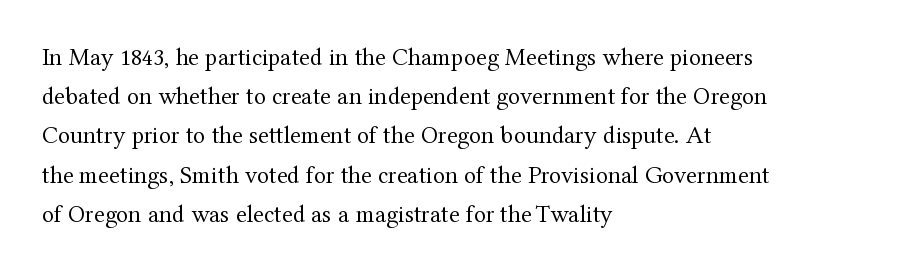
The image shows 25 px text type, upright; set left-aligned, normal line spacing (1.57x), normal letter spacing, not underlined.
